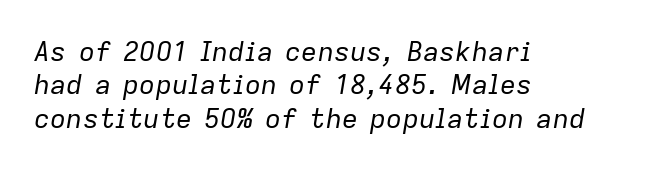
{"italic": "yes", "lean": "right", "slant_degrees": 9, "bold": "no", "underline": "no", "align": "left", "line_spacing_ratio": 1.24, "letter_spacing": "normal", "letter_spacing_em": 0.0, "glyph_px": 27}
